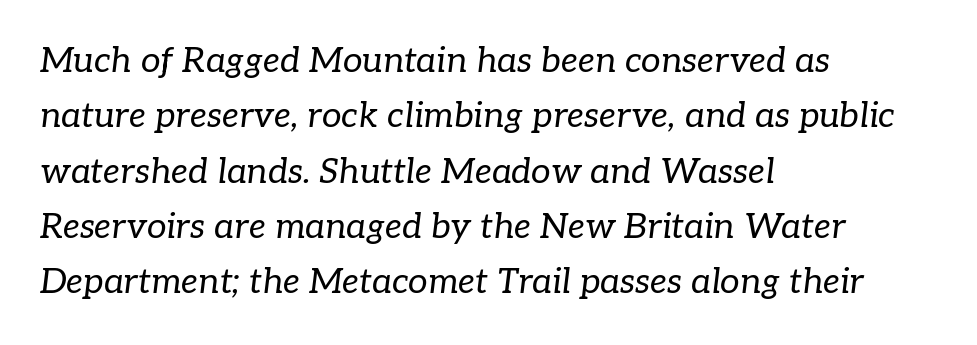
Leading: standard. Inter-character spacing is left at the font's built-in metrics. Glance below the letters and you will spot only blank space. There's an unmistakable incline to the writing here. Compared with a typical body face, this is equally light or lighter still. Typographically, this falls in the serif category.
